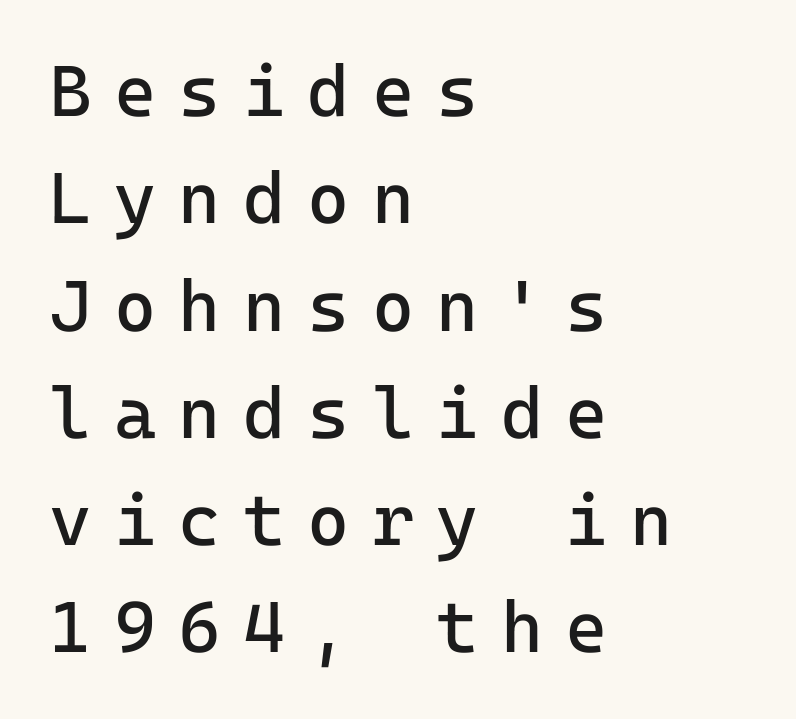
{"serif": "no", "italic": "no", "bold": "no", "weight": "regular", "width": "normal", "stroke_contrast": "low", "x_height": "medium", "monospaced": "yes", "underline": "no", "align": "left", "line_spacing": "normal", "line_spacing_ratio": 1.49, "letter_spacing": "wide", "letter_spacing_em": 0.31, "glyph_px": 72}
